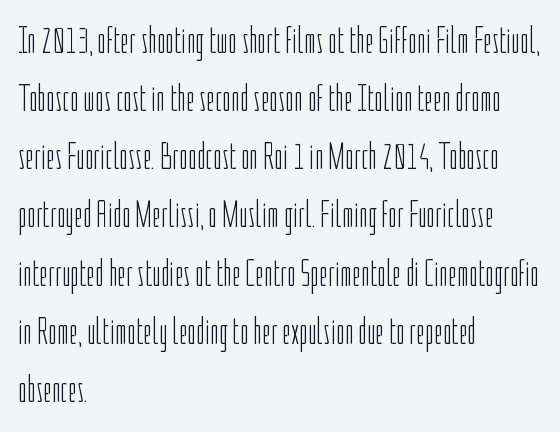
{"serif": "no", "italic": "no", "bold": "no", "weight": "light", "width": "condensed", "stroke_contrast": "low", "x_height": "medium", "monospaced": "no", "underline": "no", "align": "left", "line_spacing": "normal", "line_spacing_ratio": 1.53, "letter_spacing": "normal", "letter_spacing_em": 0.0, "glyph_px": 38}
